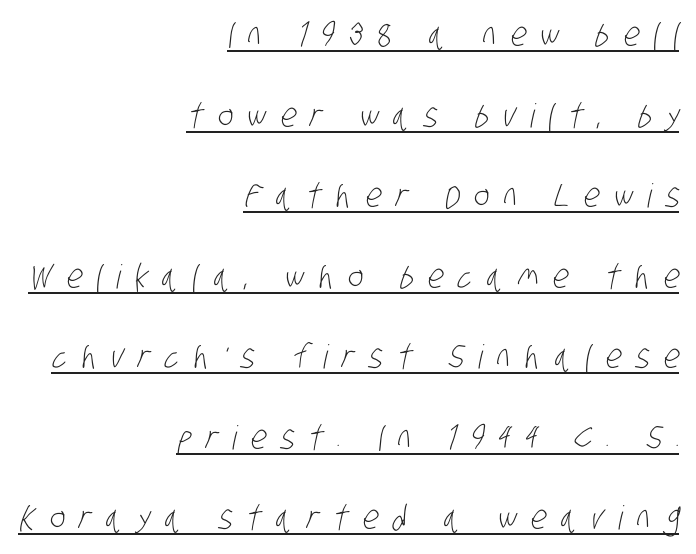
The type family on display is of the sans-serif kind. Emphasis is given by a line drawn under the lettering. Students, note that the glyphs here are deliberately spaced far apart. These lines stand farther apart than default settings would place them. The font is comparable to plain body text, perhaps lighter.
